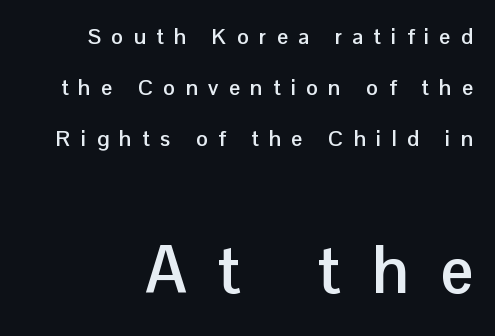
Q: Is the text bold? A: Yes.
Q: Is the text italic (slanted)? A: No, it is upright.
Q: Is the typeface a serif or a sans-serif typeface? A: Sans-serif.
Q: Is the text underlined? A: No.
Q: Is the spacing between letters normal or unusually wide? A: Unusually wide.
Q: Is the spacing between lines tight, normal or loose? A: Loose.
Q: Which block of text is set in a larger size, the first (top) or the second (bottom)? A: The second (bottom) one.
Q: Width (condensed, normal, or wide)? A: Normal.
Q: Stroke contrast? A: Low.
Q: x-height? A: Medium.
Q: Monospaced? A: No.
